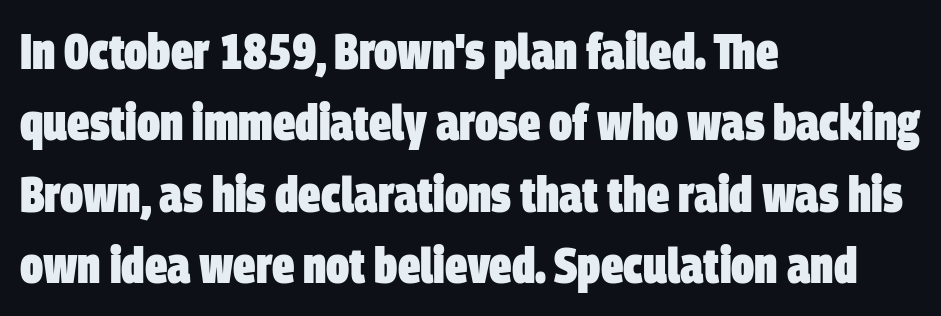
{"serif": "no", "bold": "yes", "weight": "heavy", "width": "condensed", "stroke_contrast": "low", "x_height": "large", "monospaced": "no", "underline": "no", "align": "left", "line_spacing": "normal", "line_spacing_ratio": 1.43, "letter_spacing": "normal", "letter_spacing_em": 0.0, "glyph_px": 50}
